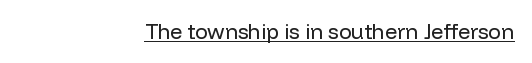
Q: Is the text bold? A: No.
Q: Is the text italic (slanted)? A: No, it is upright.
Q: Is the text underlined? A: Yes.
Q: How is the paragraph aligned? A: Right-aligned.
Q: Is the spacing between letters normal or unusually wide? A: Normal.
